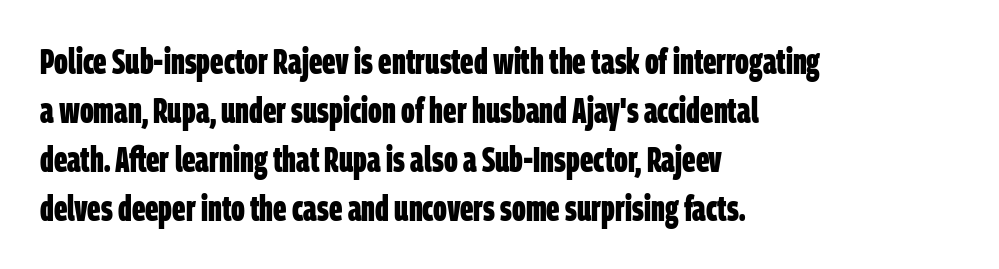
Q: Is the text bold? A: Yes.
Q: Is the typeface a serif or a sans-serif typeface? A: Sans-serif.
Q: Is the text underlined? A: No.
Q: How is the paragraph aligned? A: Left-aligned.
Q: Is the spacing between letters normal or unusually wide? A: Normal.
Q: Is the spacing between lines tight, normal or loose? A: Normal.
Q: Width (condensed, normal, or wide)? A: Condensed.
Q: Stroke contrast? A: Low.
Q: x-height? A: Large.
Q: Monospaced? A: No.
